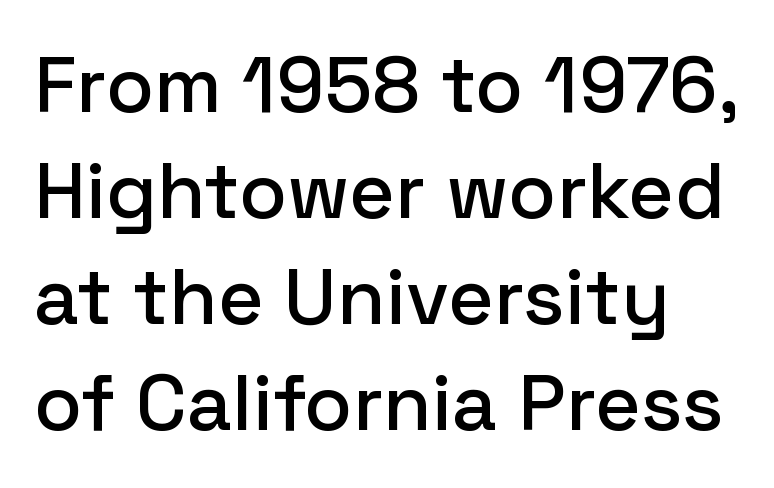
The image shows 79 px sans-serif type, upright; set normal line spacing (1.34x), normal letter spacing, not underlined; low stroke contrast and a medium x-height.
